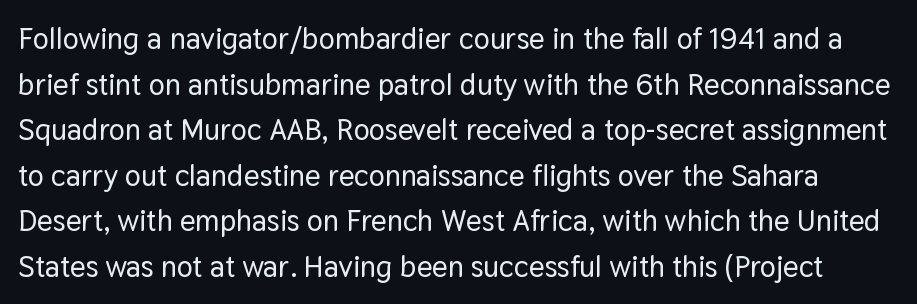
Q: Is the text italic (slanted)? A: No, it is upright.
Q: Is the typeface a serif or a sans-serif typeface? A: Sans-serif.
Q: Is the text underlined? A: No.
Q: Is the spacing between letters normal or unusually wide? A: Normal.
Q: Is the spacing between lines tight, normal or loose? A: Normal.
Q: Width (condensed, normal, or wide)? A: Normal.
Q: Stroke contrast? A: Low.
Q: x-height? A: Medium.
Q: Monospaced? A: No.
